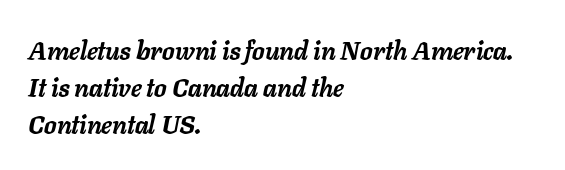
Q: Is the text bold? A: Yes.
Q: Is the text italic (slanted)? A: Yes, it leans right by about 11 degrees.
Q: Is the text underlined? A: No.
Q: How is the paragraph aligned? A: Left-aligned.
Q: Is the spacing between letters normal or unusually wide? A: Normal.
Q: Is the spacing between lines tight, normal or loose? A: Normal.
